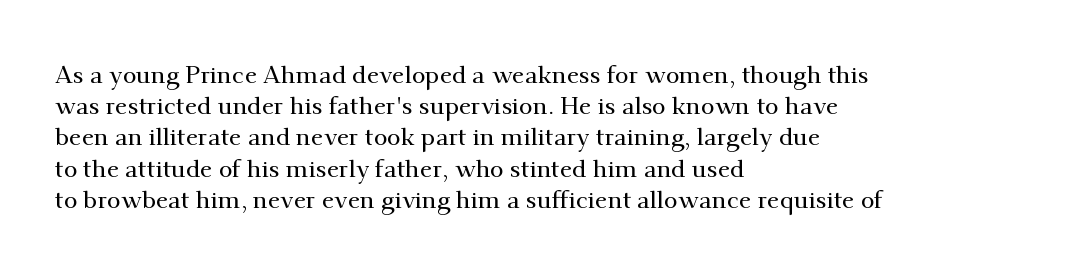
If you drew a line through each stem, it would be perfectly vertical. Leading: standard. The setting favours the left margin, as ordinary paragraphs usually do. Nobody touched the tracking dial on this one. Lines of text with bare space underneath.
